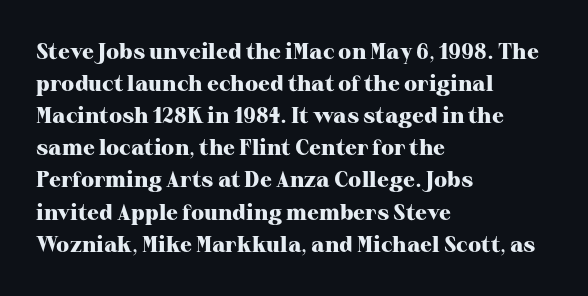
The image shows 22 px bold type, upright; set left-aligned, normal line spacing (1.46x), normal letter spacing, not underlined.
